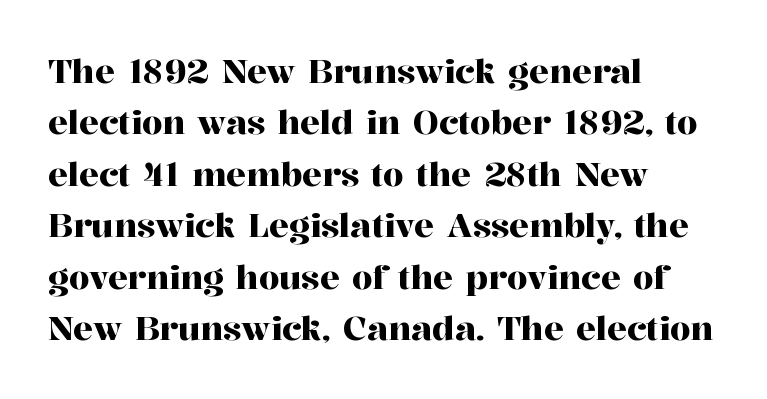
Q: Is the text italic (slanted)? A: No, it is upright.
Q: Is the typeface a serif or a sans-serif typeface? A: Serif.
Q: Is the text underlined? A: No.
Q: How is the paragraph aligned? A: Left-aligned.
Q: Is the spacing between letters normal or unusually wide? A: Normal.
Q: Is the spacing between lines tight, normal or loose? A: Normal.
Q: Width (condensed, normal, or wide)? A: Normal.
Q: Stroke contrast? A: High.
Q: x-height? A: Medium.
Q: Monospaced? A: No.
